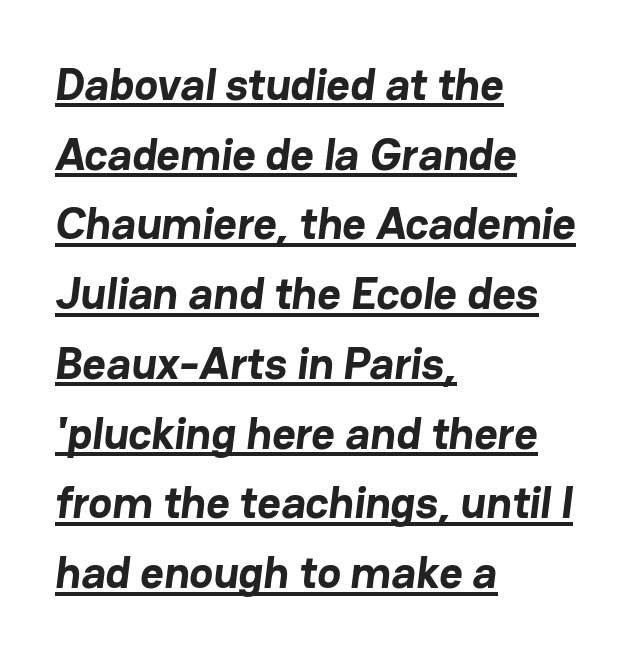
This sample has the flowing, uneven cadence of proportional lettering. Does a line run under the words? Yes, clearly. Typeset ragged right — the left edge is the straight one. Classification — sans serif. Each word holds together tightly as a unit, with standard inter-letter gaps. Successive baselines arrive at the customary interval.
